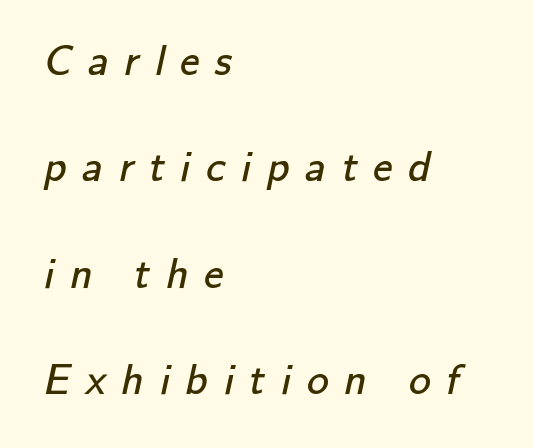
The image shows 44 px regular-weight sans-serif type; set left-aligned, loose line spacing (2.42x), unusually wide letter spacing (+0.35 em), not underlined; low stroke contrast and a small x-height.
